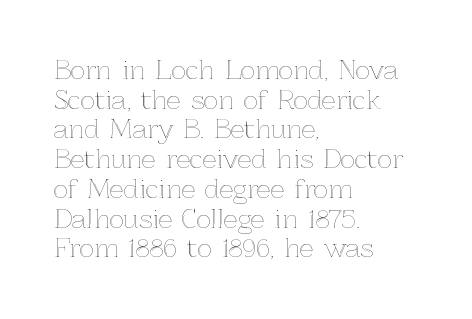
Q: Is the text italic (slanted)? A: No, it is upright.
Q: Is the text underlined? A: No.
Q: How is the paragraph aligned? A: Left-aligned.
Q: Is the spacing between letters normal or unusually wide? A: Normal.
